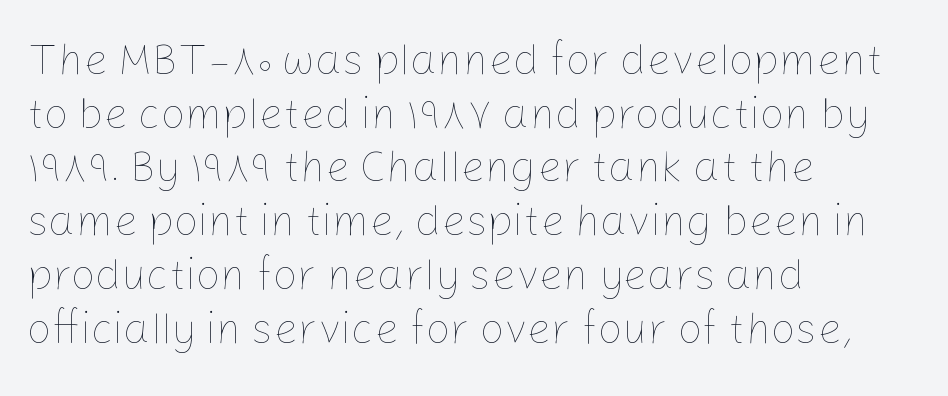
The typography opts for an upright posture over an oblique one. Nobody drew a line under any word here. Think of a printed novel: that variable character pitch is what you see here. In terms of letterspacing, this is plain default setting. These glyphs show unthickened strokes, regular width or finer. The lines in this sample share a left origin and differ only in where they stop.
